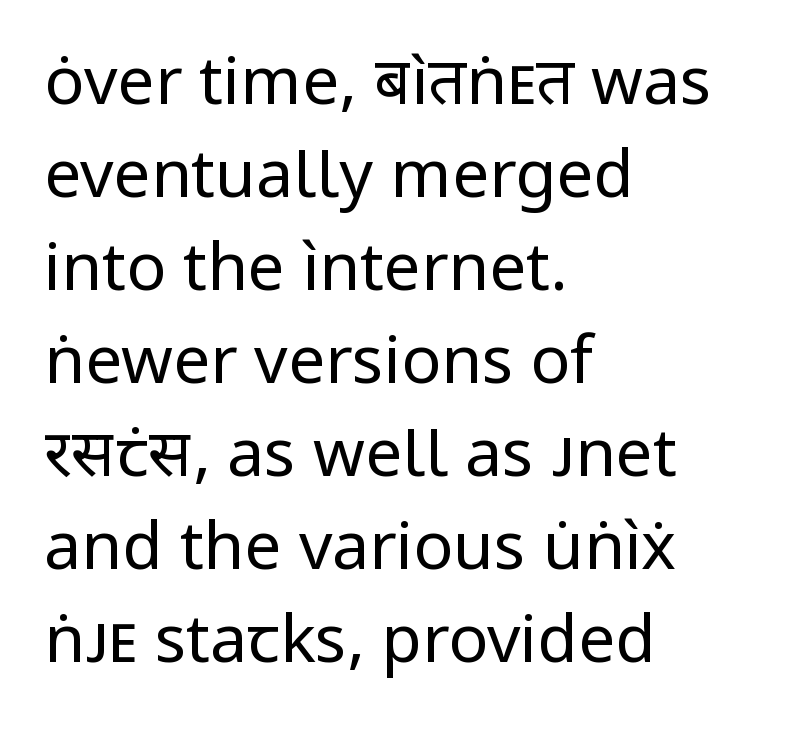
These lines stack with their left ends in a neat column. Do the characters align in a grid? No, the font is proportional. Examine the stroke ends and you'll find no serifs. The font's upright variant was chosen for this text. Regarding leading, the lines here are spaced in the standard way. The string is rendered with underlining switched off.
